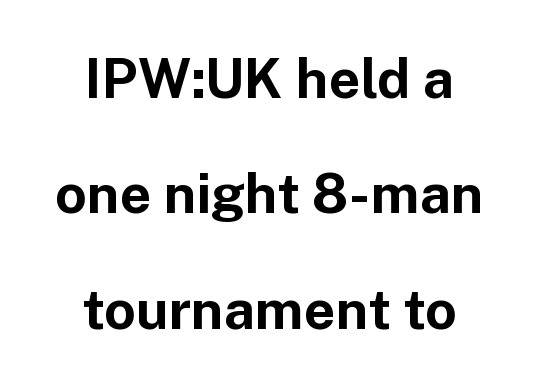
Regarding leading, the lines here are spaced well apart. Typographic density is high because the face is bold. Posture: straight, roman, zero tilt. This sample is center-justified, so both line endings float freely. The letters advance in unequal steps, a hallmark of proportional type. The string is rendered with underlining switched off.
